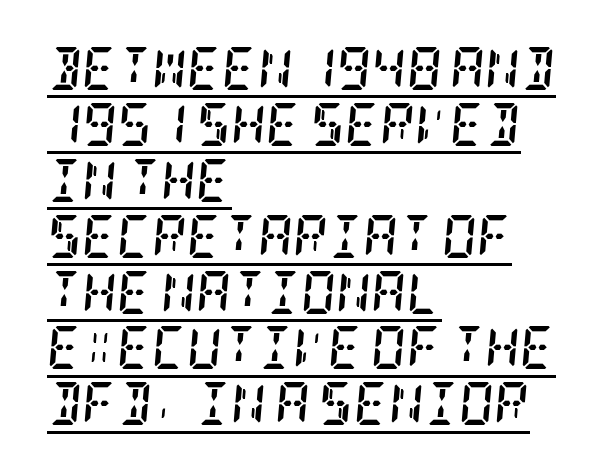
The image shows 43 px semibold, condensed serif type, italic (leaning right); set left-aligned, normal line spacing (1.3x), normal letter spacing, underlined; low stroke contrast and a large x-height.
